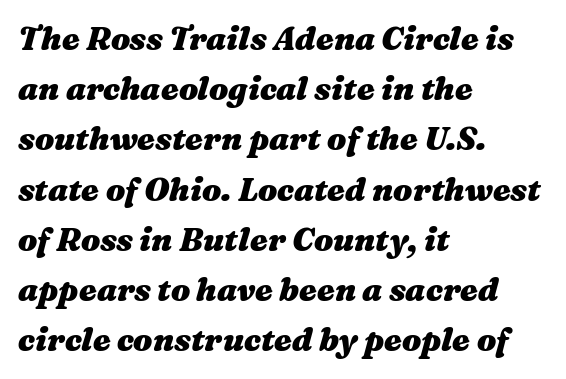
The text carries the slant typical of an italic or oblique font. Look at the tracking — it's just the regular setting, nothing added. Every letter is thick-stroked: bold, no question. Interline gaps are of average width in this sample.
